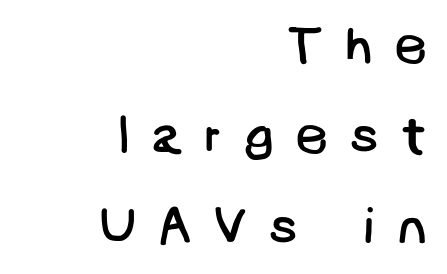
{"serif": "no", "bold": "no", "weight": "regular", "width": "normal", "stroke_contrast": "low", "x_height": "large", "underline": "no", "align": "right", "line_spacing_ratio": 1.74, "letter_spacing": "wide", "letter_spacing_em": 0.4, "glyph_px": 52}
